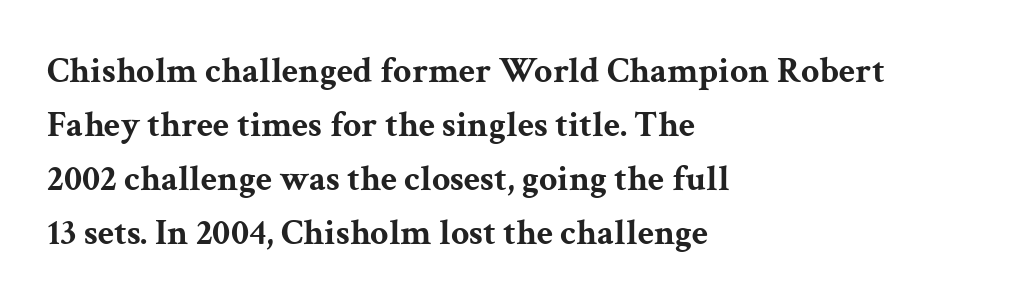
The image shows 36 px bold, wide serif type, upright; set left-aligned, normal line spacing (1.5x), normal letter spacing, not underlined; medium stroke contrast and a medium x-height.
